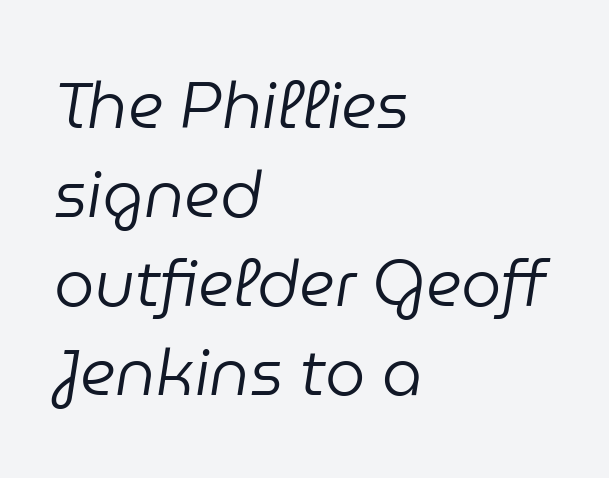
{"italic": "yes", "lean": "right", "slant_degrees": 9, "bold": "no", "weight": "regular", "width": "normal", "stroke_contrast": "low", "x_height": "medium", "monospaced": "no", "underline": "no", "align": "left", "line_spacing": "normal", "line_spacing_ratio": 1.39, "letter_spacing": "normal", "letter_spacing_em": 0.0, "glyph_px": 64}
